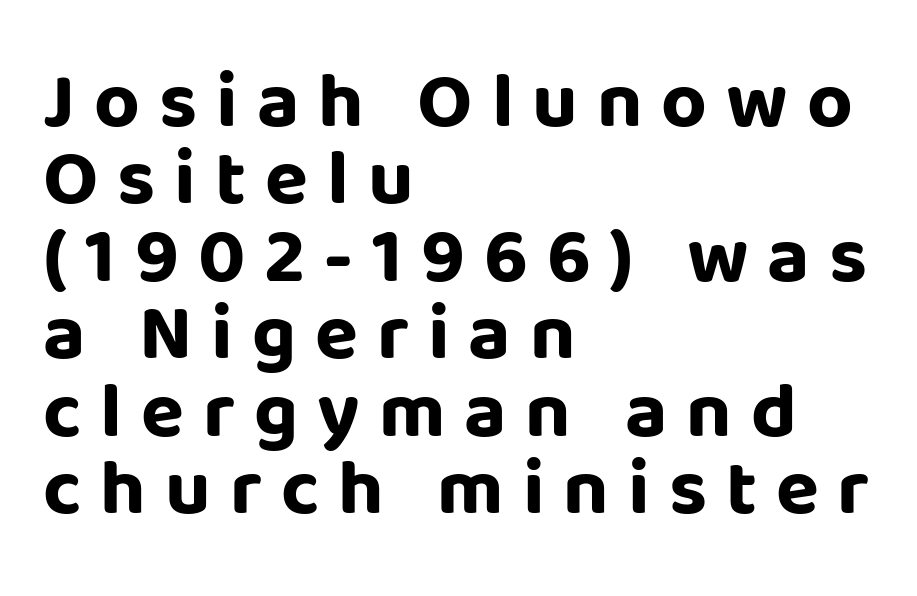
The image shows 79 px bold sans-serif type, upright; set left-aligned, tight line spacing (0.98x), unusually wide letter spacing (+0.24 em), not underlined; low stroke contrast and a large x-height.
